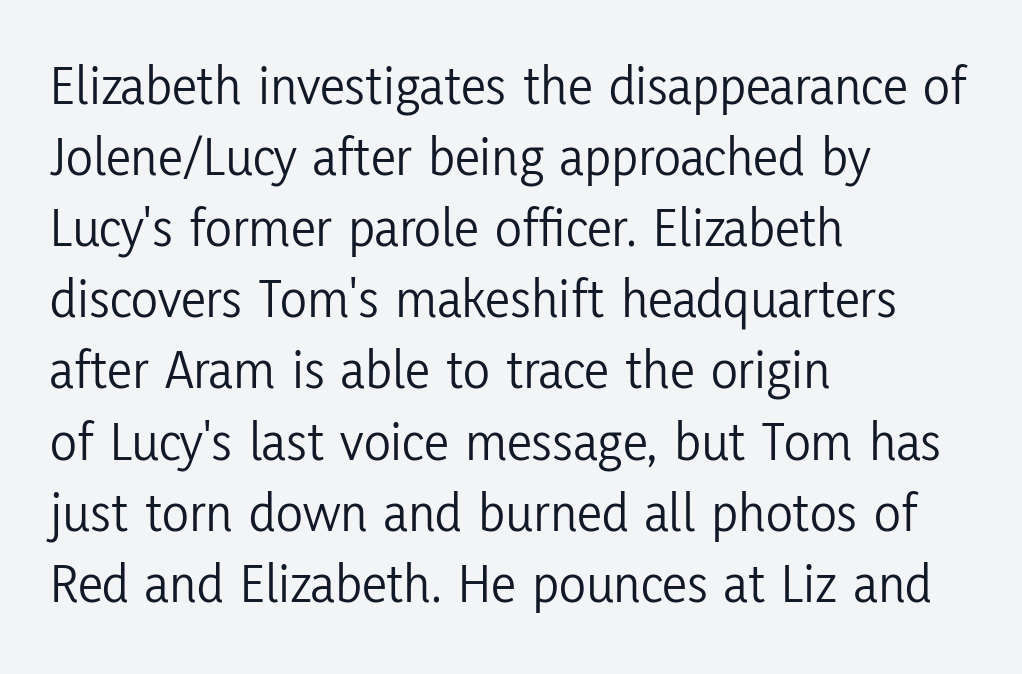
Q: Is the text bold? A: No.
Q: Is the text italic (slanted)? A: No, it is upright.
Q: Is the typeface a serif or a sans-serif typeface? A: Sans-serif.
Q: Is the text underlined? A: No.
Q: How is the paragraph aligned? A: Left-aligned.
Q: Is the spacing between letters normal or unusually wide? A: Normal.
Q: Is the spacing between lines tight, normal or loose? A: Normal.
Q: Width (condensed, normal, or wide)? A: Condensed.
Q: Stroke contrast? A: Low.
Q: x-height? A: Medium.
Q: Monospaced? A: No.
